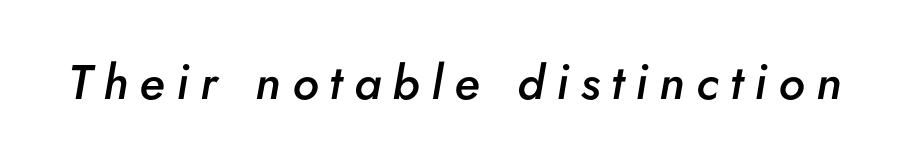
Each letter keeps its own natural width here, so spacing adapts to shape. Compared with typical body copy, the letter spacing here is much looser. The passage shown is not underscored anywhere. These words are printed semibold, heavier than regular yet not bold. This sample uses an oblique cut, with every glyph tilted off the vertical.
